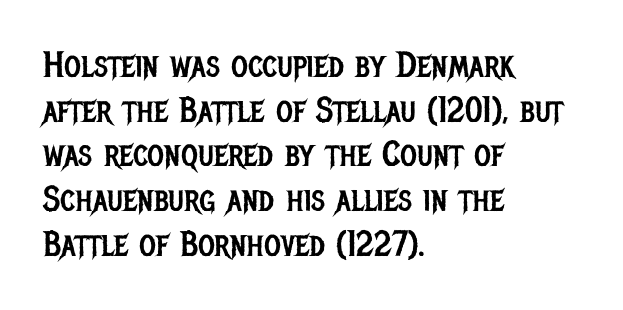
{"serif": "no", "italic": "no", "bold": "no", "weight": "regular", "width": "condensed", "stroke_contrast": "low", "x_height": "large", "monospaced": "no", "underline": "no", "align": "left", "line_spacing_ratio": 1.24, "letter_spacing": "normal", "letter_spacing_em": 0.0, "glyph_px": 36}
